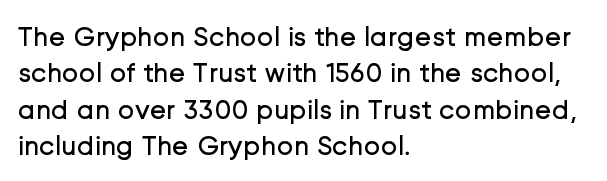
Q: Is the text bold? A: No.
Q: Is the text italic (slanted)? A: No, it is upright.
Q: Is the typeface a serif or a sans-serif typeface? A: Sans-serif.
Q: Is the text underlined? A: No.
Q: How is the paragraph aligned? A: Left-aligned.
Q: Is the spacing between letters normal or unusually wide? A: Normal.
Q: Is the spacing between lines tight, normal or loose? A: Normal.
Q: Width (condensed, normal, or wide)? A: Normal.
Q: Stroke contrast? A: Low.
Q: x-height? A: Medium.
Q: Monospaced? A: No.
